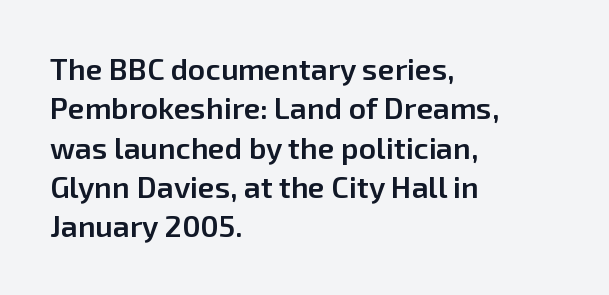
The image shows 30 px semibold sans-serif type, upright; set left-aligned, normal line spacing (1.31x), normal letter spacing, not underlined; low stroke contrast and a medium x-height.
